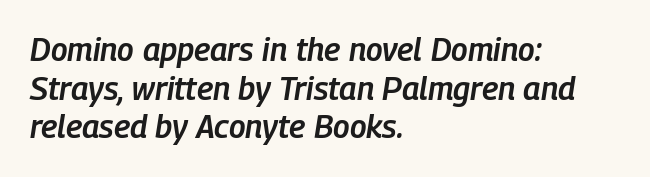
This is moderately heavy type, rendered in semibold. Decoration check: the copy has no underline. Line beginnings align vertically; line endings do not. Words appear dense and cohesive because spacing is normal. Here the designer chose a conventional face with non-uniform glyph widths.
